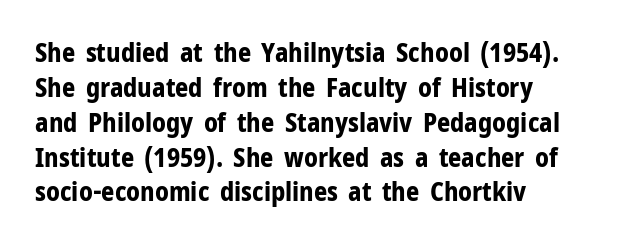
The baseline area is clear. The lines in this sample share a left origin and differ only in where they stop. The type is set solid horizontally, with unmodified tracking. Compared with typical paragraphs, the rows here are spaced about the same. Thick stems and heavy bowls — unmistakably bold. Ascenders rise straight up at ninety degrees.
